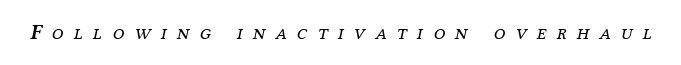
{"italic": "yes", "lean": "right", "slant_degrees": 12, "bold": "no", "underline": "no", "letter_spacing": "wide", "letter_spacing_em": 0.49, "glyph_px": 21}
